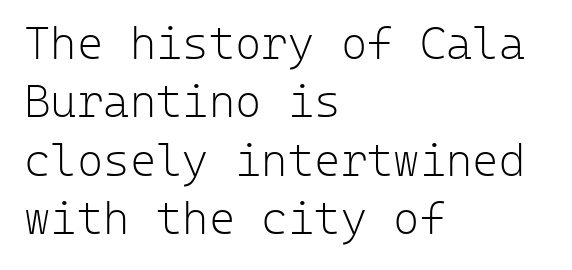
It's the straight-up-and-down kind of type. The type is set solid horizontally, with unmodified tracking. The space between consecutive lines is moderate. A student would call this left alignment; a typographer would say flush left, rag right.
